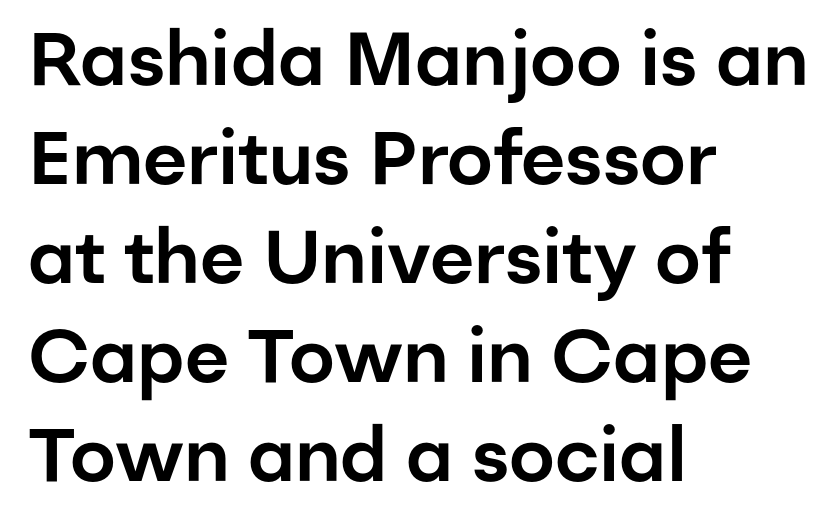
The tracking reads as untouched default to a designer's eye. Nope, no serifs anywhere on these letters. Layout note: lines flush left. Note the varied advance widths — an 'i' is clearly narrower than an 'm'. Unlike italic type, these characters show no tilt at all. The foot of each line stays bare and open.
